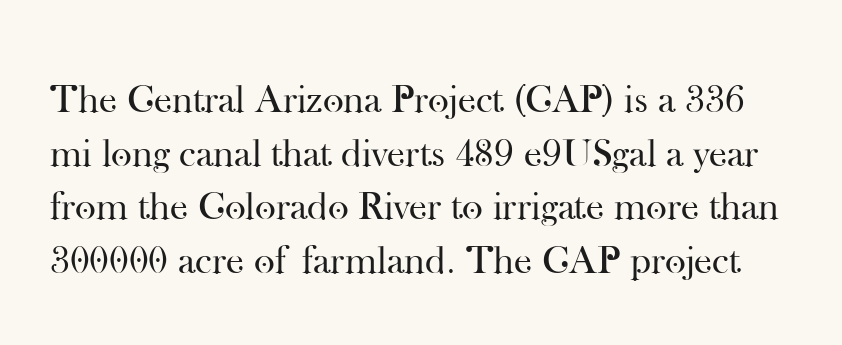
Q: Is the text bold? A: No.
Q: Is the text italic (slanted)? A: No, it is upright.
Q: Is the typeface a serif or a sans-serif typeface? A: Serif.
Q: Is the text underlined? A: No.
Q: Is the spacing between letters normal or unusually wide? A: Normal.
Q: Is the spacing between lines tight, normal or loose? A: Normal.
Q: Width (condensed, normal, or wide)? A: Normal.
Q: Stroke contrast? A: High.
Q: x-height? A: Small.
Q: Monospaced? A: No.
